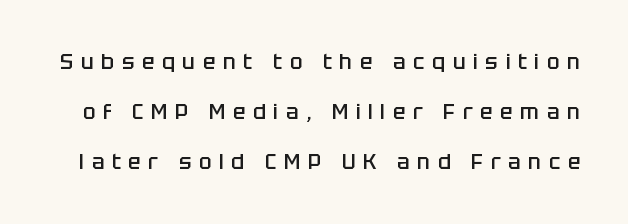
{"italic": "no", "bold": "semi", "underline": "no", "line_spacing": "loose", "line_spacing_ratio": 2.37, "letter_spacing": "wide", "letter_spacing_em": 0.36, "glyph_px": 21}
